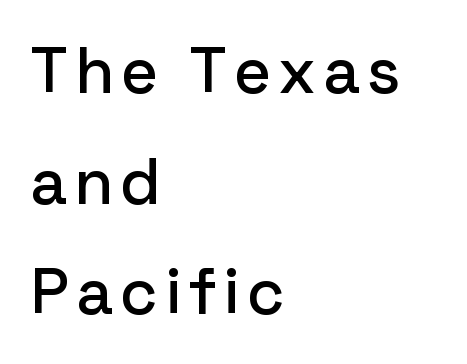
The image shows 64 px sans-serif type, upright; set left-aligned, line spacing 1.73x, not underlined; low stroke contrast and a medium x-height.
